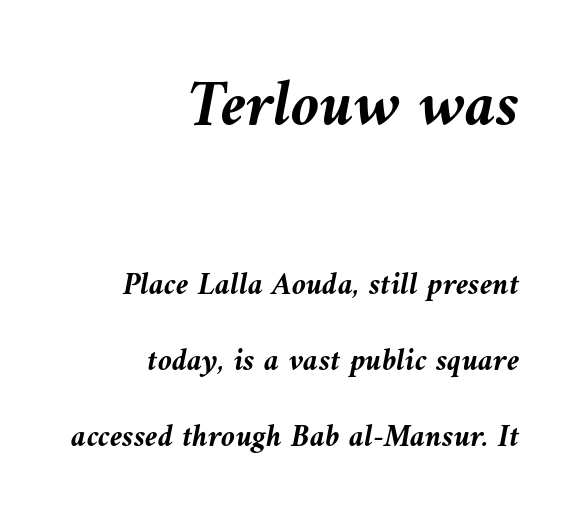
Q: Is the text bold? A: Yes.
Q: Is the text italic (slanted)? A: Yes, it leans left by about 10 degrees.
Q: Is the text underlined? A: No.
Q: How is the paragraph aligned? A: Right-aligned.
Q: Is the spacing between letters normal or unusually wide? A: Normal.
Q: Is the spacing between lines tight, normal or loose? A: Loose.
Q: Which block of text is set in a larger size, the first (top) or the second (bottom)? A: The first (top) one.
Q: Width (condensed, normal, or wide)? A: Normal.
Q: Stroke contrast? A: Medium.
Q: x-height? A: Medium.
Q: Monospaced? A: No.
